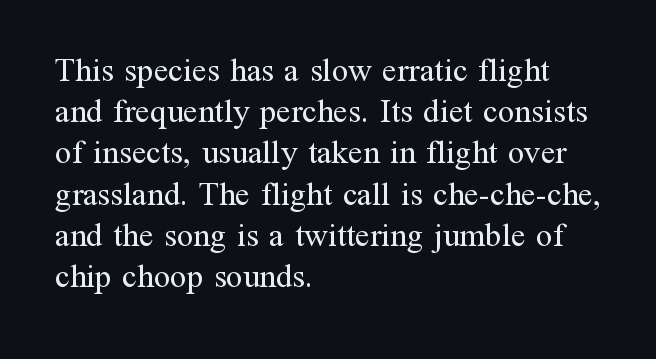
The image shows 33 px regular-weight serif type, upright; set left-aligned, normal line spacing (1.25x), normal letter spacing, not underlined; medium stroke contrast and a medium x-height.
